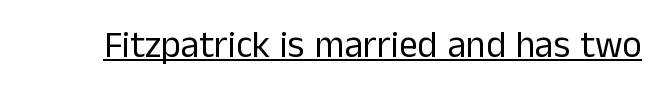
The image shows 37 px regular-weight sans-serif type, upright; set normal letter spacing, underlined; low stroke contrast and a medium x-height.
